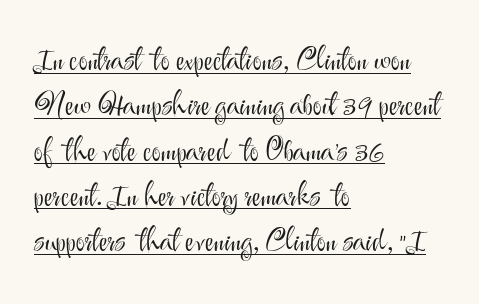
Caption: multi-line text, flush left, ragged right. Students, note that the glyphs here touch the page at normal intervals. The block of text has a typical density, with ordinary space between rows. The font family rendered here belongs to the sans-serif group. Each line of the rendering has a horizontal stroke beneath the glyphs.
